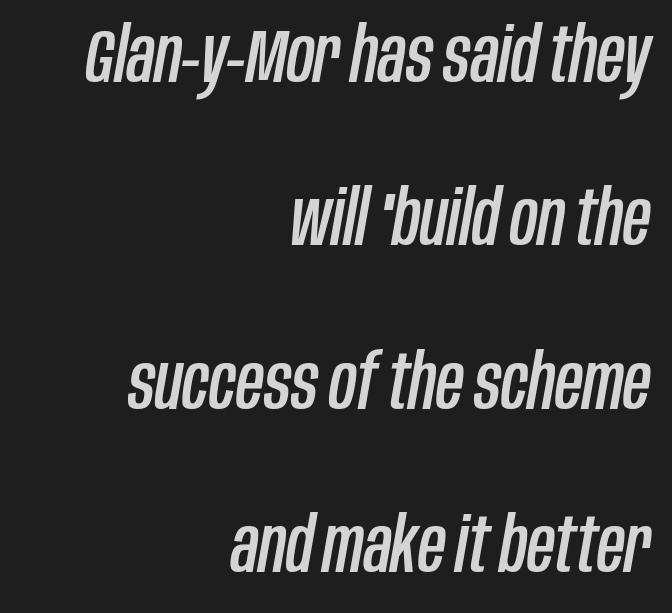
{"italic": "yes", "lean": "right", "slant_degrees": 10, "width": "condensed", "stroke_contrast": "low", "x_height": "large", "monospaced": "no", "underline": "no", "align": "right", "line_spacing": "loose", "line_spacing_ratio": 2.15, "letter_spacing": "normal", "letter_spacing_em": 0.0, "glyph_px": 76}
